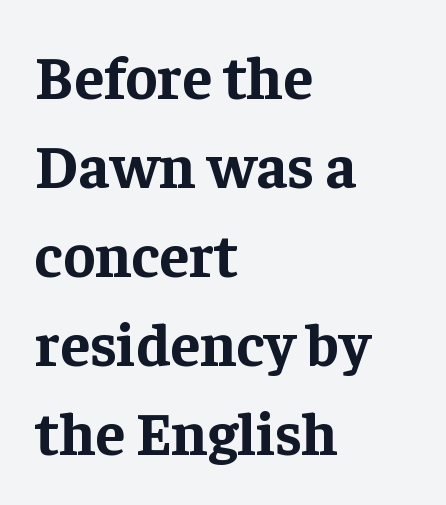
{"serif": "yes", "italic": "no", "bold": "yes", "weight": "bold", "width": "normal", "stroke_contrast": "low", "x_height": "medium", "monospaced": "no", "underline": "no", "align": "left", "line_spacing": "normal", "line_spacing_ratio": 1.46, "letter_spacing": "normal", "letter_spacing_em": 0.0, "glyph_px": 61}
